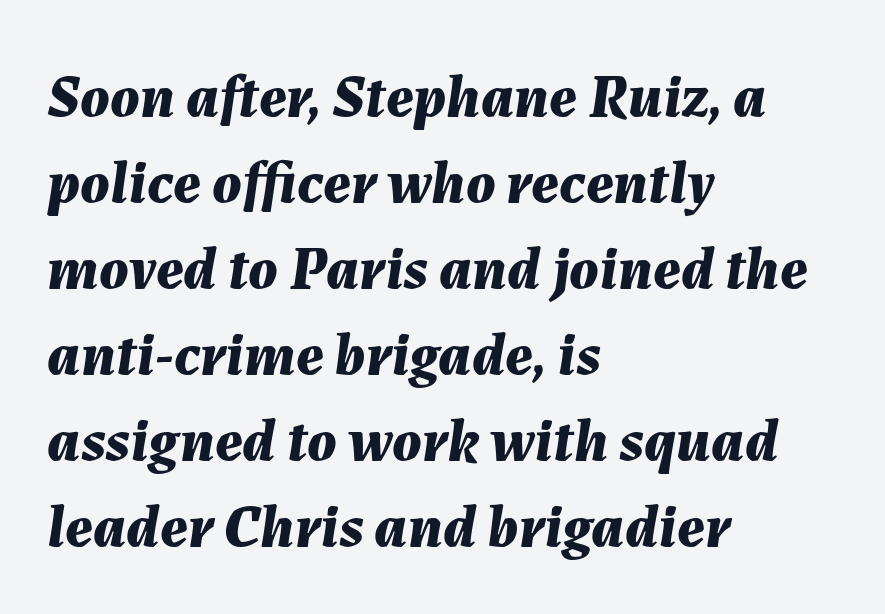
The image shows 61 px bold type, italic (leaning right); set left-aligned, normal line spacing (1.41x), normal letter spacing, not underlined; medium stroke contrast and a medium x-height.
